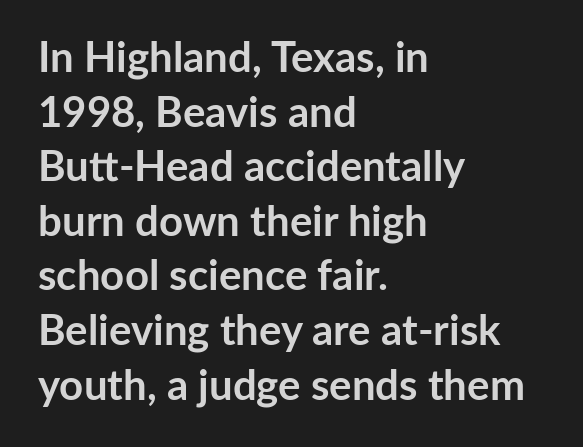
{"serif": "no", "italic": "no", "bold": "yes", "weight": "semibold", "width": "normal", "stroke_contrast": "low", "x_height": "medium", "monospaced": "no", "underline": "no", "align": "left", "line_spacing": "normal", "line_spacing_ratio": 1.3, "letter_spacing": "normal", "letter_spacing_em": 0.0, "glyph_px": 42}
